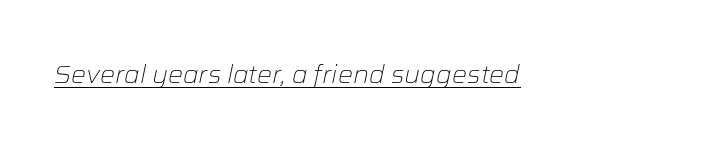
{"italic": "yes", "lean": "right", "slant_degrees": 12, "bold": "no", "underline": "yes", "letter_spacing": "normal", "letter_spacing_em": 0.0, "glyph_px": 25}
